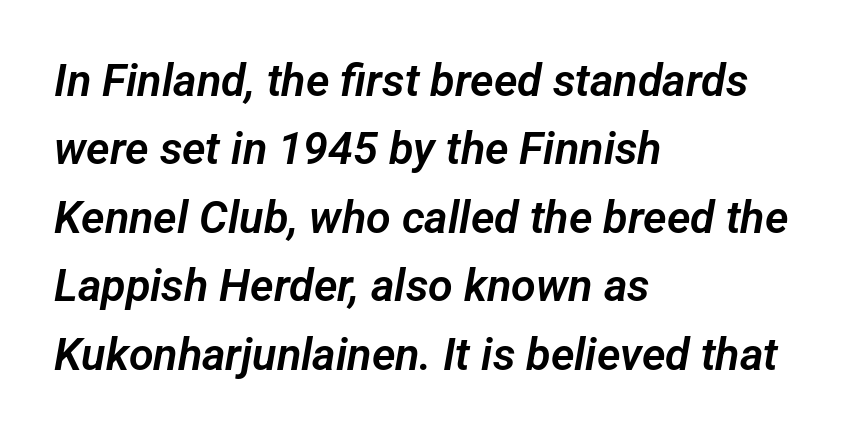
{"serif": "no", "width": "normal", "stroke_contrast": "low", "x_height": "medium", "monospaced": "no", "underline": "no", "align": "left", "line_spacing": "normal", "line_spacing_ratio": 1.52, "letter_spacing": "normal", "letter_spacing_em": 0.0, "glyph_px": 45}
